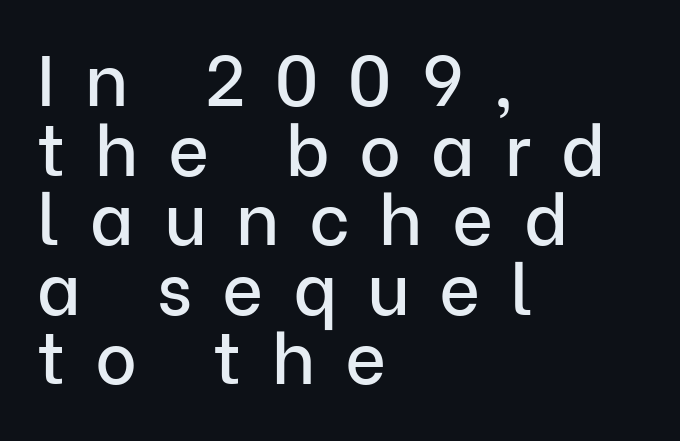
{"serif": "no", "italic": "no", "width": "normal", "stroke_contrast": "low", "x_height": "medium", "monospaced": "no", "underline": "no", "align": "left", "line_spacing": "tight", "line_spacing_ratio": 0.98, "letter_spacing": "wide", "letter_spacing_em": 0.42, "glyph_px": 71}
